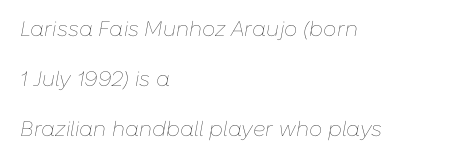
The lines in this sample share a left origin and differ only in where they stop. Slanted lettering throughout. Plain, unruled lines of type. Stroke thickness stays within the range of a standard reading face or lighter.
